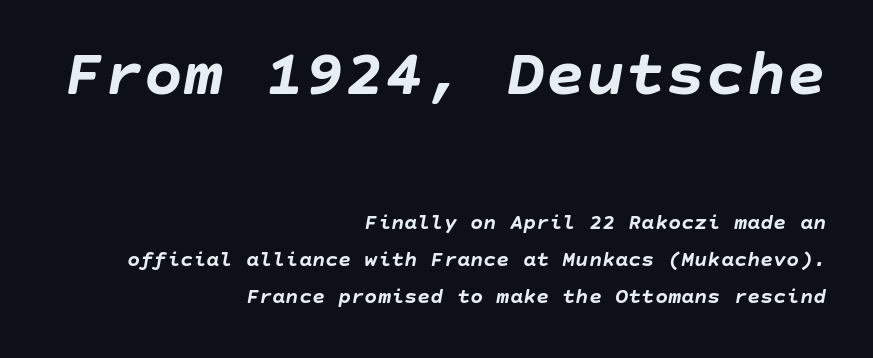
No word sits above an underline. If you squint, the top block still reads clearly — it's the larger of the two. A normal amount of white space separates one row of letters from the next. When letters slant like this, we call the style italic. The passage is arranged like a letterhead date or caption credit — flush right.
